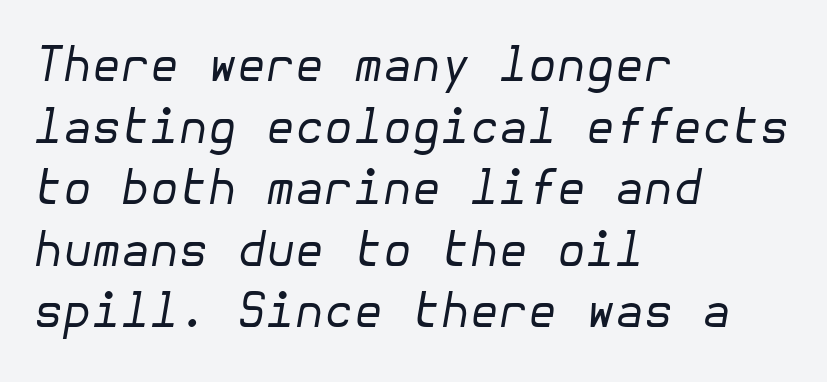
The image shows 47 px regular-weight type, italic (leaning right); set left-aligned, normal line spacing (1.31x), normal letter spacing, not underlined; low stroke contrast and a medium x-height.
